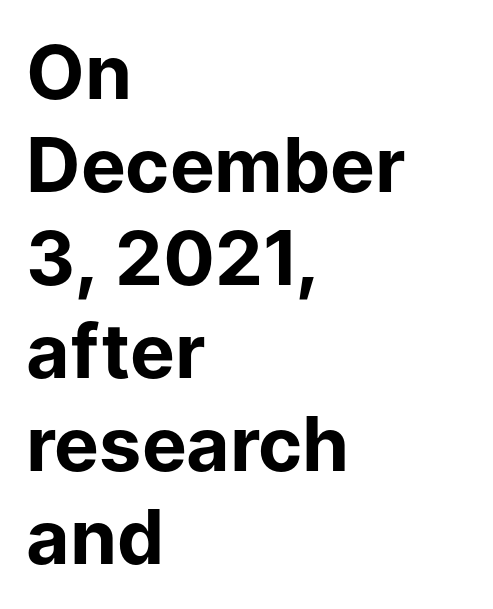
Honestly, there is no underline to notice here at all. Weight check: bold — yes, fully. The rendering uses natural spacing where letterforms have individual widths. Upright lettering throughout. How are the letters spaced? Ordinarily, with no added tracking. The compositor pushed each line to the left boundary.
